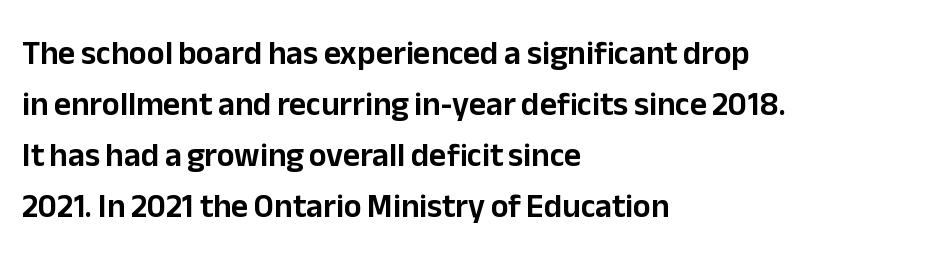
Q: Is the text italic (slanted)? A: No, it is upright.
Q: Is the typeface a serif or a sans-serif typeface? A: Sans-serif.
Q: Is the text underlined? A: No.
Q: How is the paragraph aligned? A: Left-aligned.
Q: Is the spacing between letters normal or unusually wide? A: Normal.
Q: Is the spacing between lines tight, normal or loose? A: Normal.
Q: Width (condensed, normal, or wide)? A: Normal.
Q: Stroke contrast? A: Low.
Q: x-height? A: Medium.
Q: Monospaced? A: No.
